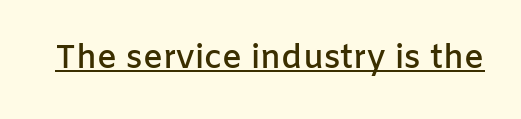
{"serif": "no", "italic": "no", "bold": "semi", "weight": "semibold", "width": "normal", "stroke_contrast": "low", "x_height": "medium", "monospaced": "no", "underline": "yes", "letter_spacing": "normal", "letter_spacing_em": 0.0, "glyph_px": 33}
